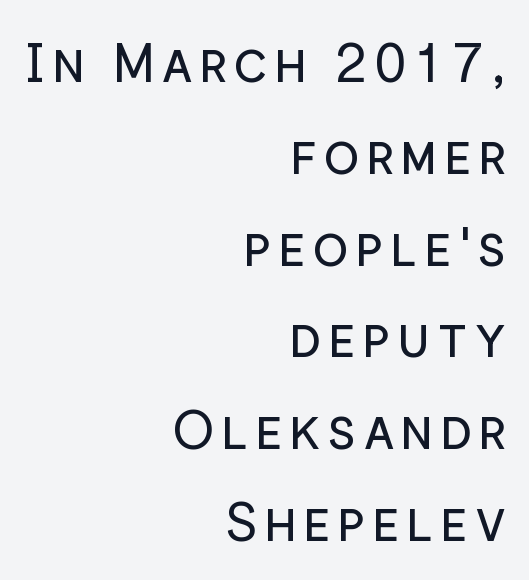
The image shows 54 px regular-weight sans-serif type, upright; set right-aligned, normal line spacing (1.7x), not underlined; low stroke contrast and a medium x-height.
